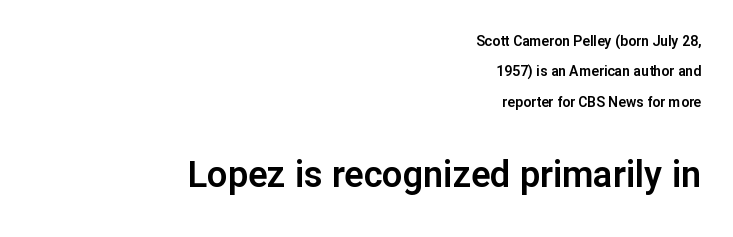
{"serif": "no", "italic": "no", "width": "normal", "stroke_contrast": "low", "x_height": "medium", "monospaced": "no", "underline": "no", "align": "right", "line_spacing": "loose", "line_spacing_ratio": 2.17, "letter_spacing": "normal", "letter_spacing_em": 0.0, "larger_block": "second", "size_ratio": 2.57, "glyph_px": 36}
